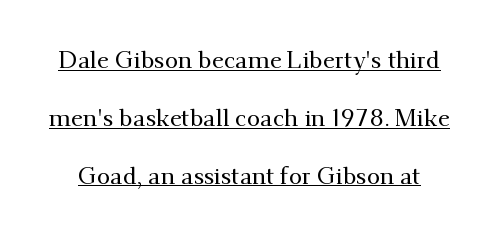
{"italic": "no", "underline": "yes", "line_spacing": "loose", "line_spacing_ratio": 2.41, "letter_spacing": "normal", "letter_spacing_em": 0.0, "glyph_px": 24}
